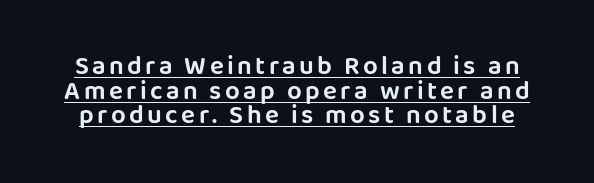
The image shows 26 px text type, upright; set tight line spacing (0.95x), underlined.
